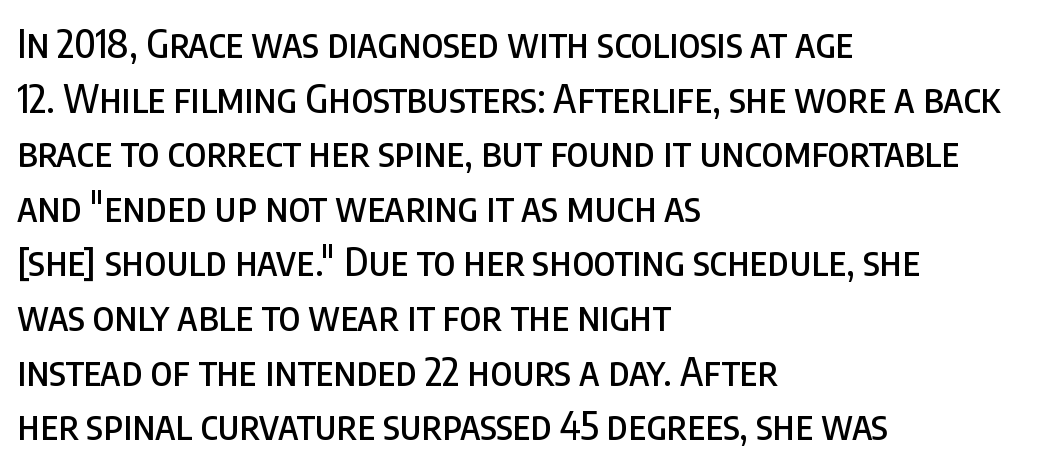
The passage shown is typeset with a sans-serif family. Honestly, there is no underline to notice here at all. Looks like regular typesetting: each glyph gets only the width it needs. Italic? Not at all — the glyphs are vertical.
